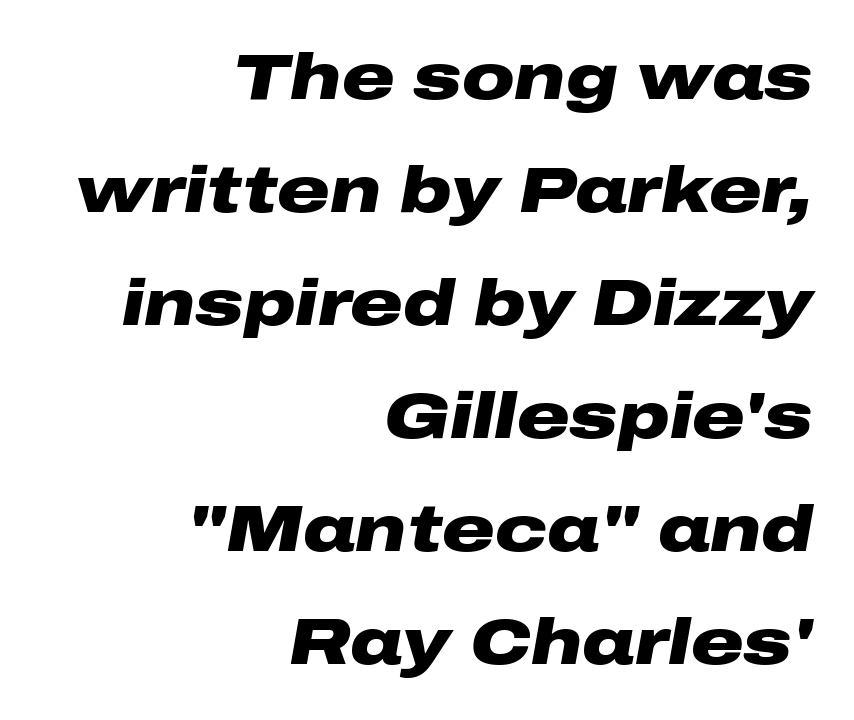
{"italic": "yes", "lean": "right", "slant_degrees": 10, "bold": "yes", "weight": "heavy", "width": "wide", "stroke_contrast": "low", "x_height": "medium", "monospaced": "no", "underline": "no", "align": "right", "line_spacing_ratio": 1.74, "letter_spacing": "normal", "letter_spacing_em": 0.0, "glyph_px": 65}
